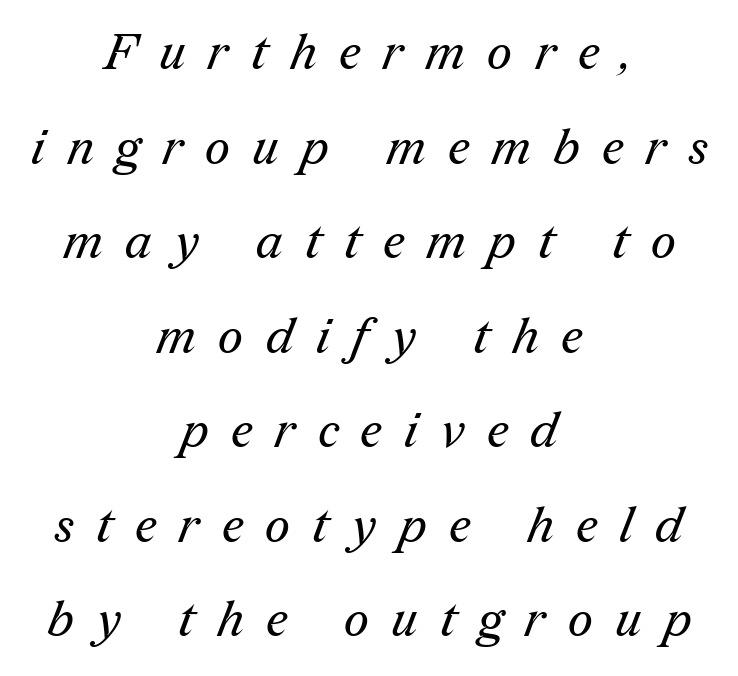
Loosely led — the rows are spread out. Serifs: yes, visible at the terminals of the letterforms. No chunkiness to these letters — they're not bold. Clear beneath every line of the passage. Each letter keeps its own natural width here, so spacing adapts to shape. The type is letterspaced generously, with wide tracking.
